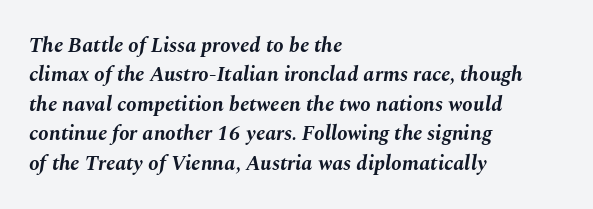
Vertical spacing — default. The words here are not underlined. The letterforms sit shoulder to shoulder at normal distance. These words are printed bold, with thick strokes throughout. Designer's note — italics engaged. A classic flush-left, rag-right setting is used for this passage.
